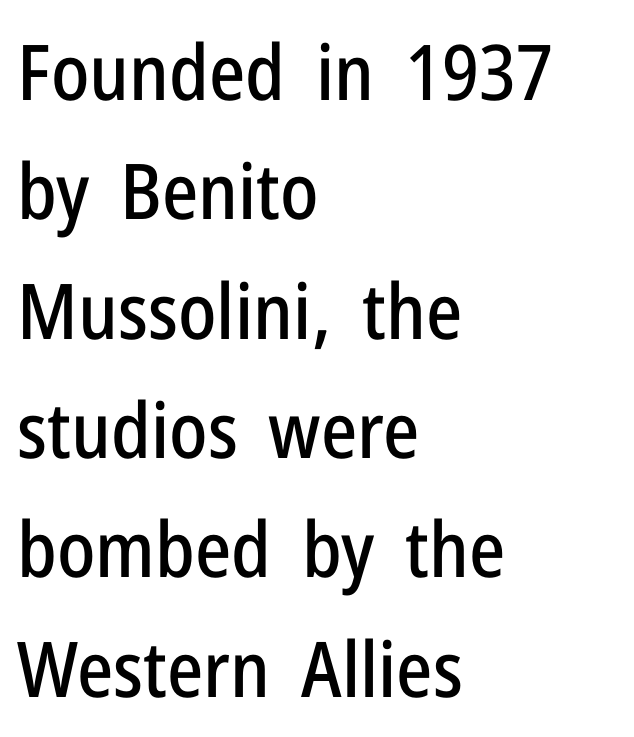
{"serif": "no", "italic": "no", "width": "condensed", "stroke_contrast": "low", "x_height": "medium", "monospaced": "no", "underline": "no", "align": "left", "line_spacing": "normal", "line_spacing_ratio": 1.55, "letter_spacing": "normal", "letter_spacing_em": 0.0, "glyph_px": 77}
